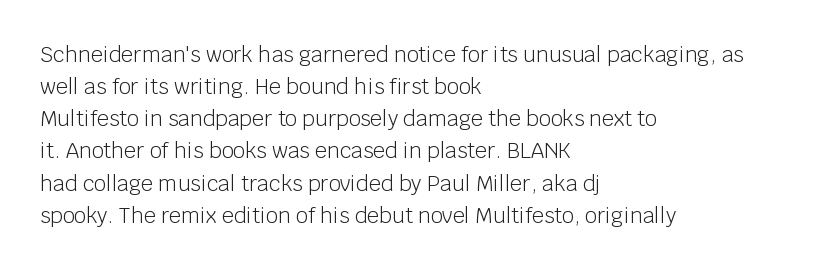
Q: Is the text bold? A: No.
Q: Is the text italic (slanted)? A: No, it is upright.
Q: Is the text underlined? A: No.
Q: How is the paragraph aligned? A: Left-aligned.
Q: Is the spacing between letters normal or unusually wide? A: Normal.
Q: Is the spacing between lines tight, normal or loose? A: Normal.
